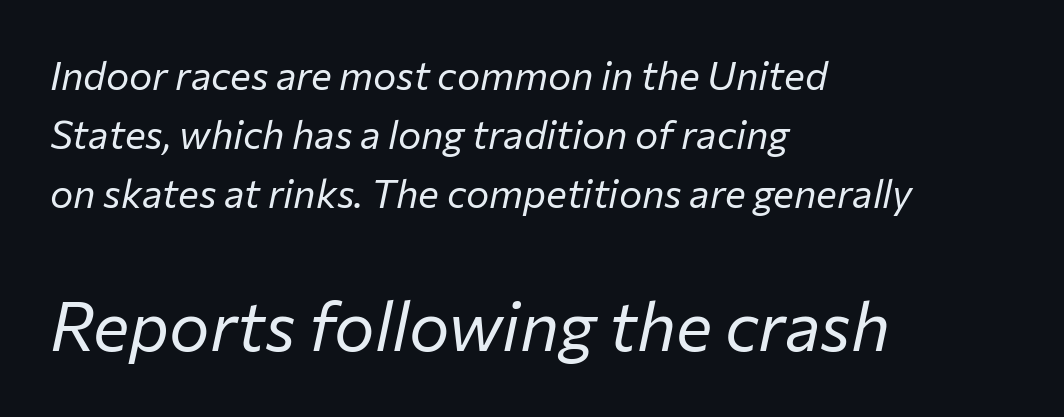
The image shows 68 px regular-weight type, italic (leaning right); set left-aligned, normal line spacing (1.51x), normal letter spacing, not underlined; the second (bottom) block is 1.74x larger; low stroke contrast and a medium x-height.
